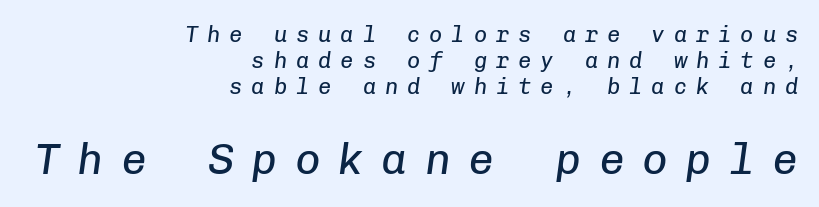
{"italic": "yes", "lean": "right", "slant_degrees": 8, "bold": "no", "weight": "regular", "width": "normal", "stroke_contrast": "low", "x_height": "medium", "monospaced": "yes", "underline": "no", "align": "right", "line_spacing_ratio": 1.18, "letter_spacing": "wide", "letter_spacing_em": 0.41, "larger_block": "second", "size_ratio": 1.95, "glyph_px": 43}
